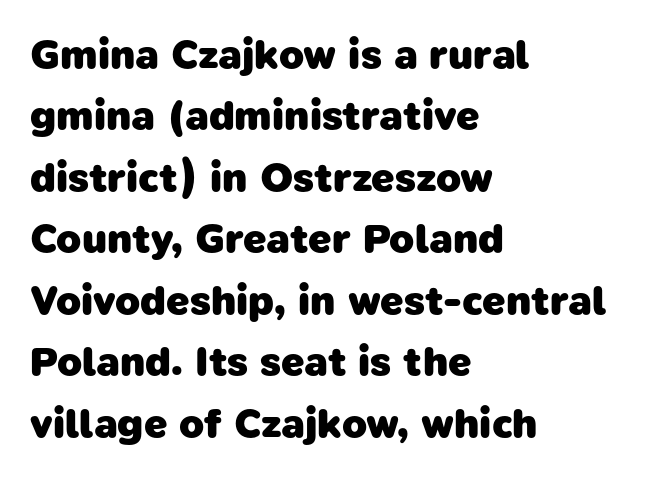
The passage shown is typeset with a sans-serif family. Horizontal alignment here is leftward, the default for most running prose. Baseline-to-baseline distance is the conventional proportion of letter height. Letter spacing: default.
